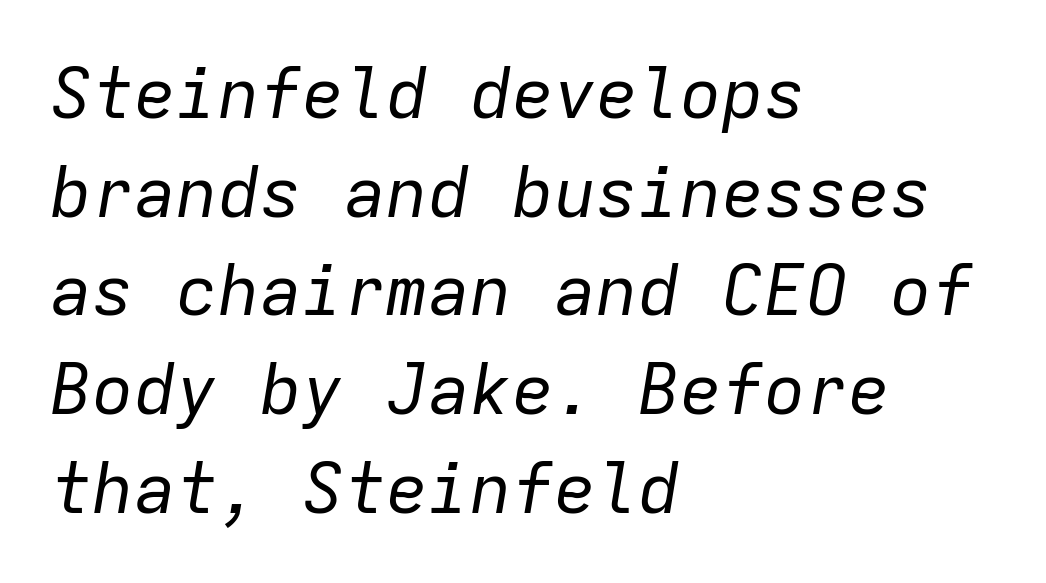
Alignment: flush left. Fixed-width glyphs throughout — classic coding-font behaviour. Words float on clear page, feet unadorned. The lines sit at an ordinary, default distance from one another. Slant detected: the letters are inclined.
